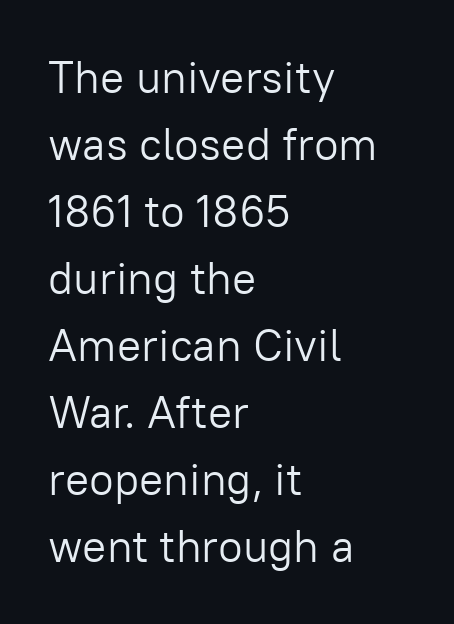
{"serif": "no", "italic": "no", "bold": "no", "weight": "light", "width": "normal", "stroke_contrast": "low", "x_height": "medium", "monospaced": "no", "underline": "no", "align": "left", "line_spacing": "normal", "line_spacing_ratio": 1.49, "letter_spacing": "normal", "letter_spacing_em": 0.0, "glyph_px": 45}
